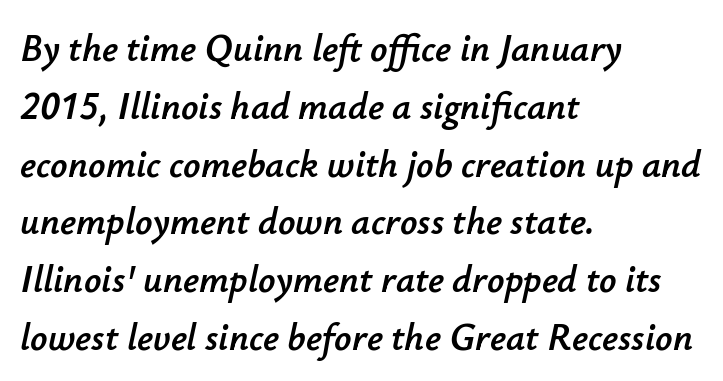
{"italic": "yes", "lean": "right", "slant_degrees": 12, "width": "normal", "stroke_contrast": "low", "x_height": "small", "monospaced": "no", "underline": "no", "align": "left", "line_spacing": "normal", "line_spacing_ratio": 1.52, "letter_spacing": "normal", "letter_spacing_em": 0.0, "glyph_px": 38}
